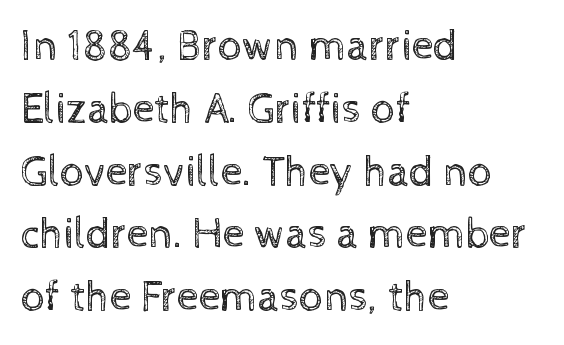
{"italic": "no", "bold": "no", "weight": "regular", "width": "normal", "x_height": "medium", "monospaced": "no", "underline": "no", "align": "left", "line_spacing": "normal", "line_spacing_ratio": 1.46, "letter_spacing": "normal", "letter_spacing_em": 0.0, "glyph_px": 43}
